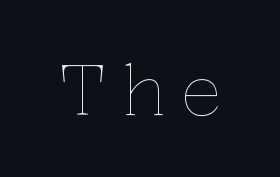
{"italic": "no", "bold": "no", "weight": "thin", "width": "normal", "stroke_contrast": "low", "x_height": "medium", "monospaced": "no", "underline": "no", "letter_spacing": "wide", "letter_spacing_em": 0.2, "glyph_px": 70}
